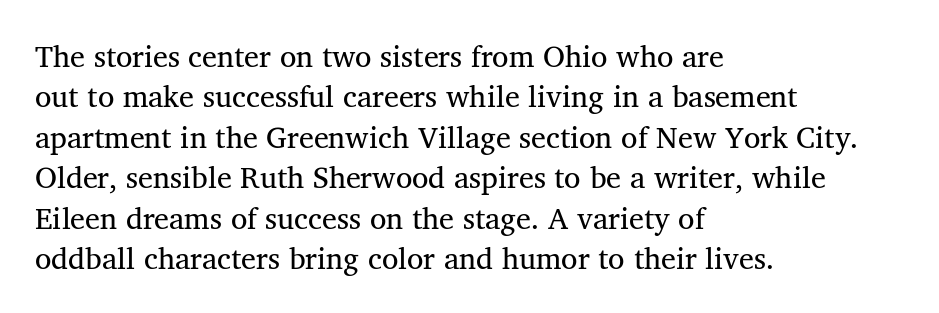
Default kerning and tracking; the words read as compact shapes. This sample has the flowing, uneven cadence of proportional lettering. Heft: none added — not bold. The gap between lines stays unmarked. Serif or sans? Serif — the stroke terminals have little feet.
